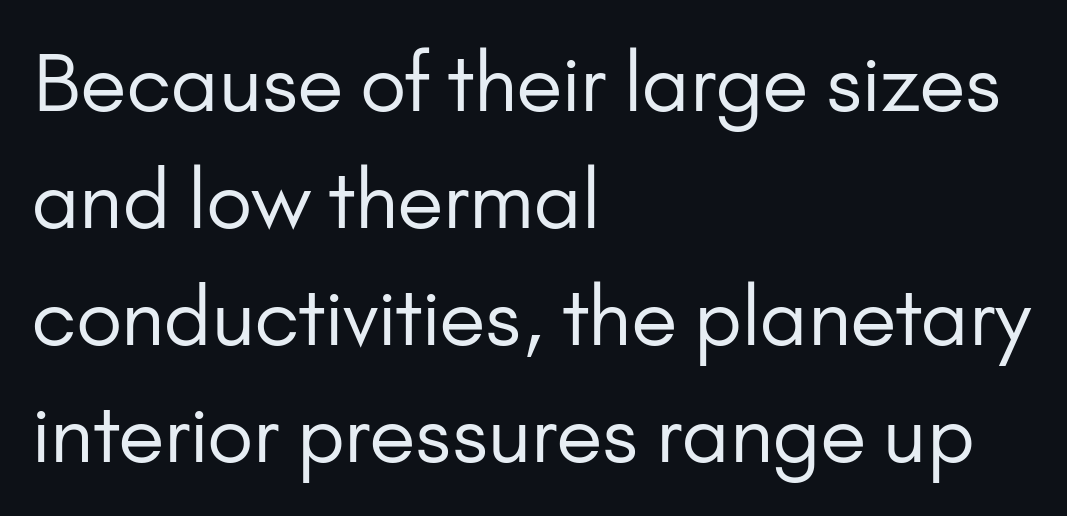
A classic flush-left, rag-right setting is used for this passage. Varying glyph widths throughout — classic text-font behaviour. In terms of letterspacing, this is plain default setting. The lines sit at an ordinary, default distance from one another.
